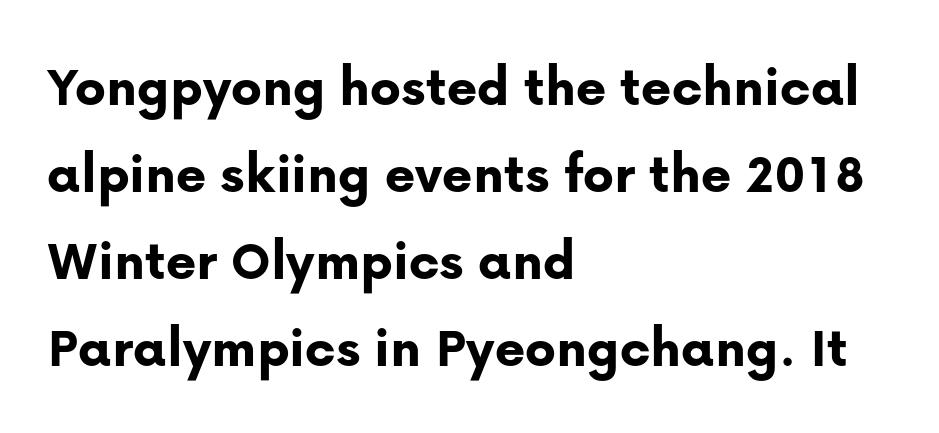
Nothing sits at the stroke ends, so this counts as sans-serif. Leftover space on each line is placed entirely after the last word. In terms of leading, this rendering sits right in the middle. Short note: letters normally spaced. A typesetter would call this proportional, since set widths differ per character.
